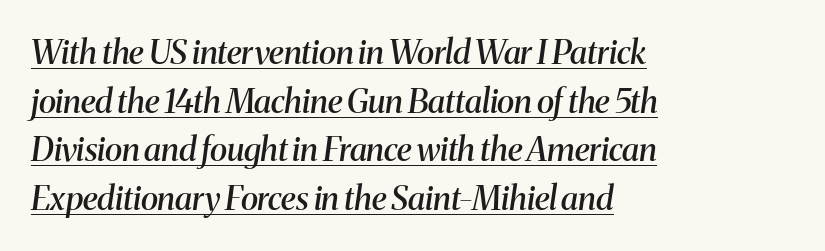
{"serif": "yes", "italic": "yes", "lean": "right", "slant_degrees": 8, "bold": "semi", "weight": "semibold", "width": "normal", "stroke_contrast": "medium", "x_height": "medium", "monospaced": "no", "underline": "yes", "align": "left", "line_spacing": "normal", "line_spacing_ratio": 1.47, "letter_spacing": "normal", "letter_spacing_em": 0.0, "glyph_px": 33}
